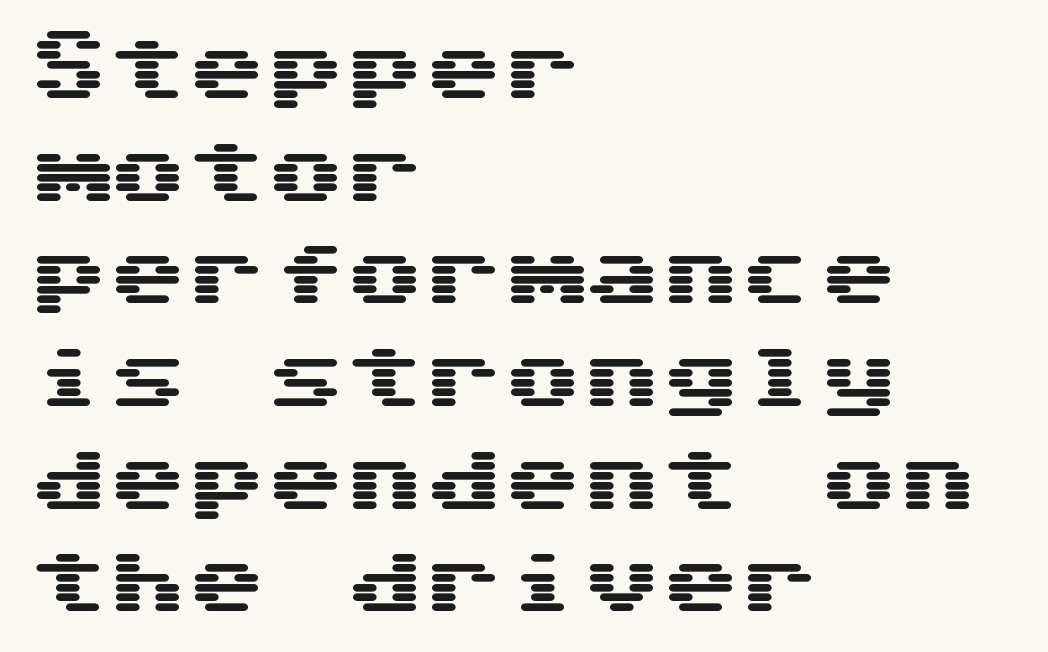
Q: Is the text italic (slanted)? A: No, it is upright.
Q: Is the typeface a serif or a sans-serif typeface? A: Sans-serif.
Q: Is the text underlined? A: No.
Q: How is the paragraph aligned? A: Left-aligned.
Q: Is the spacing between letters normal or unusually wide? A: Normal.
Q: Is the spacing between lines tight, normal or loose? A: Normal.
Q: Width (condensed, normal, or wide)? A: Wide.
Q: Stroke contrast? A: Medium.
Q: x-height? A: Medium.
